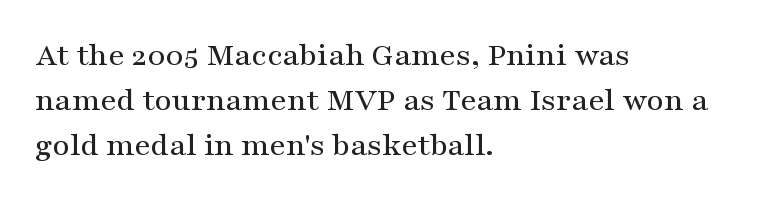
Every character sits straight up, as roman type does. The typeface chosen for these lines features serifs. The face used here is rendered with its standard letterfit. Reading down the column, the eye jumps a familiar distance to each next line.
